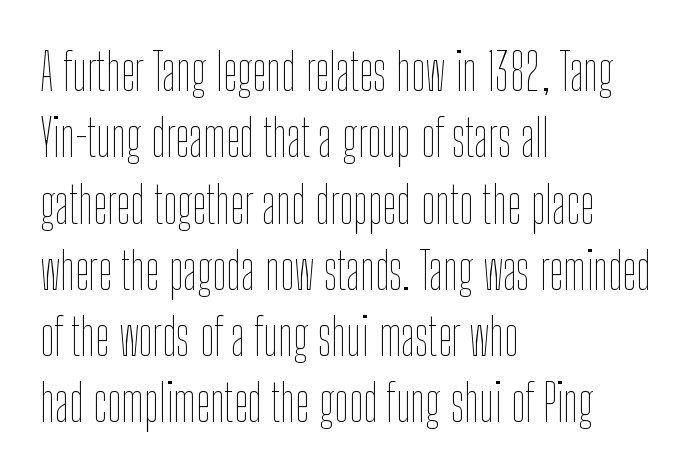
The image shows 51 px thin, condensed type, upright; set left-aligned, normal line spacing (1.3x), normal letter spacing, not underlined; low stroke contrast and a medium x-height.
